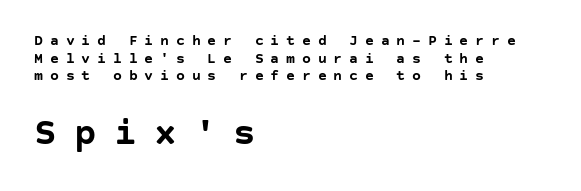
Nope, no serifs anywhere on these letters. The compositor pushed each line to the left boundary. Rule under the text: the space is simply empty. Do the letters lean? They stand straight. You'd pick this weight for a headline — it's a proper bold.
